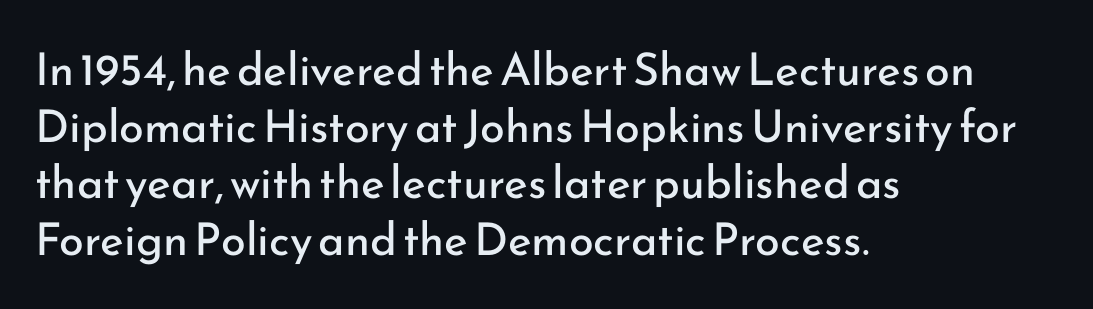
Each letter keeps its own natural width here, so spacing adapts to shape. This rendering features lettering with no underline. This sample uses an upright cut, with every glyph sitting square on the baseline. Caption: standard tracking, unaltered. The weight tops out at a normal text grade. A student would call this left alignment; a typographer would say flush left, rag right.
